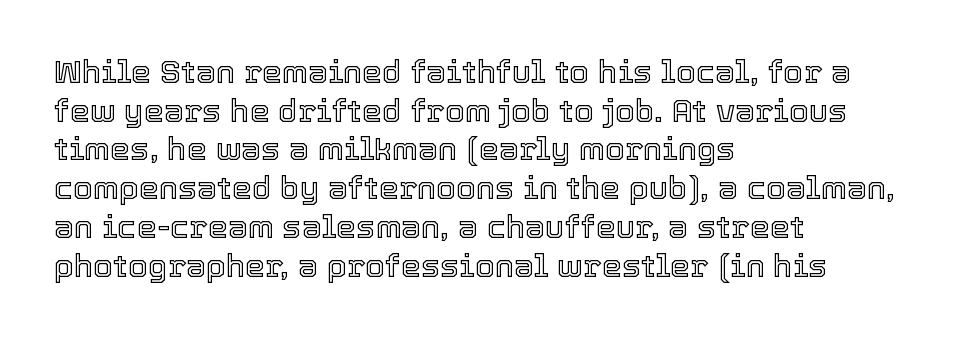
Q: Is the text italic (slanted)? A: No, it is upright.
Q: Is the text underlined? A: No.
Q: How is the paragraph aligned? A: Left-aligned.
Q: Is the spacing between letters normal or unusually wide? A: Normal.
Q: Width (condensed, normal, or wide)? A: Normal.
Q: x-height? A: Medium.
Q: Monospaced? A: No.
